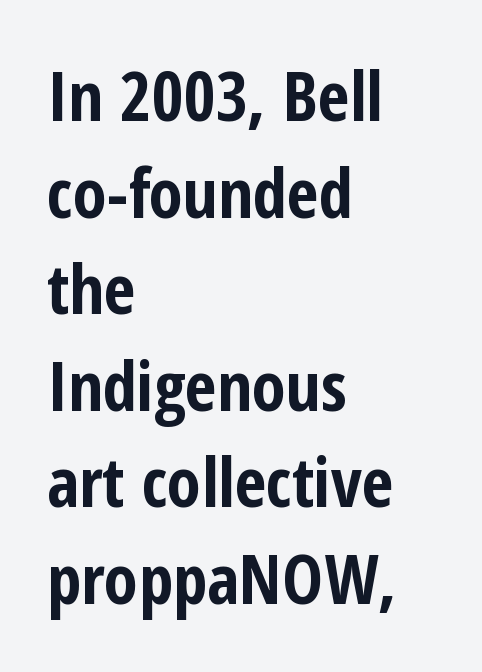
Q: Is the text bold? A: Yes.
Q: Is the text italic (slanted)? A: No, it is upright.
Q: Is the typeface a serif or a sans-serif typeface? A: Sans-serif.
Q: Is the text underlined? A: No.
Q: How is the paragraph aligned? A: Left-aligned.
Q: Is the spacing between letters normal or unusually wide? A: Normal.
Q: Is the spacing between lines tight, normal or loose? A: Normal.
Q: Width (condensed, normal, or wide)? A: Condensed.
Q: Stroke contrast? A: Low.
Q: x-height? A: Medium.
Q: Monospaced? A: No.
